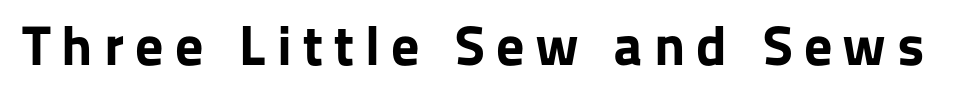
The image shows 56 px bold sans-serif type, upright; set unusually wide letter spacing (+0.2 em), not underlined; low stroke contrast and a medium x-height.
